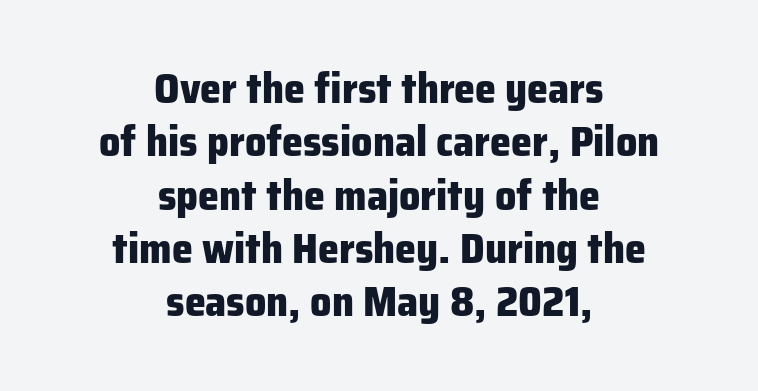
Weight: bold. Regarding leading, the lines here are spaced in the standard way. In terms of letterform style, serifs are entirely absent. Look at the tracking — it's just the regular setting, nothing added. A centered setting, common on invitations and titles, is used for this passage.
